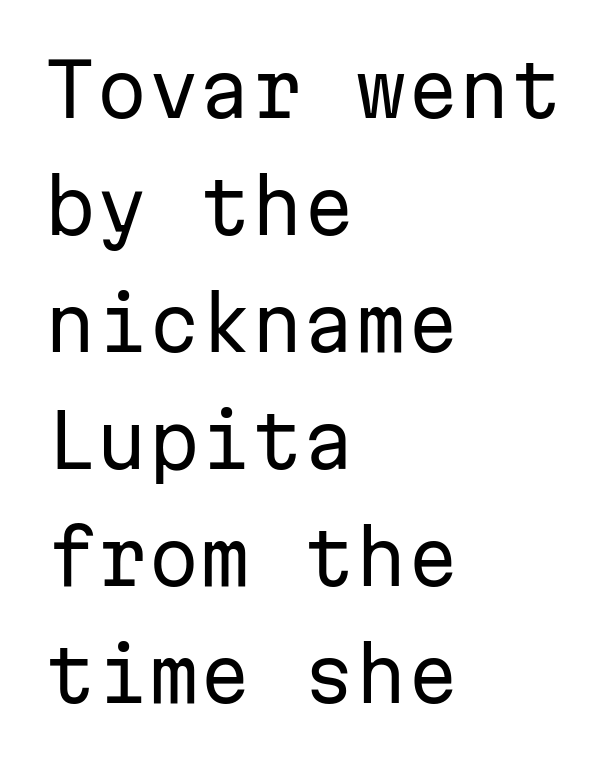
{"serif": "no", "italic": "no", "bold": "no", "weight": "regular", "width": "normal", "stroke_contrast": "low", "x_height": "medium", "monospaced": "yes", "underline": "no", "align": "left", "line_spacing": "normal", "line_spacing_ratio": 1.58, "letter_spacing": "normal", "letter_spacing_em": 0.0, "glyph_px": 74}
